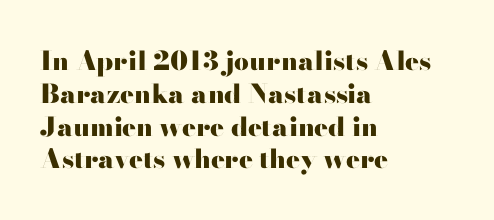
The image shows 26 px bold type, upright; set left-aligned, normal line spacing (1.26x), normal letter spacing, not underlined.
